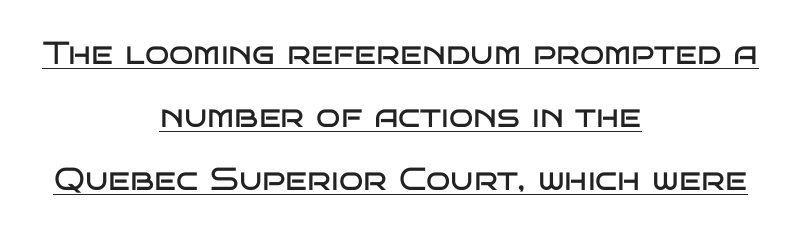
{"serif": "no", "italic": "no", "bold": "no", "weight": "regular", "width": "wide", "stroke_contrast": "low", "x_height": "large", "monospaced": "no", "underline": "yes", "align": "center", "line_spacing": "loose", "line_spacing_ratio": 1.97, "letter_spacing": "normal", "letter_spacing_em": 0.0, "glyph_px": 32}
